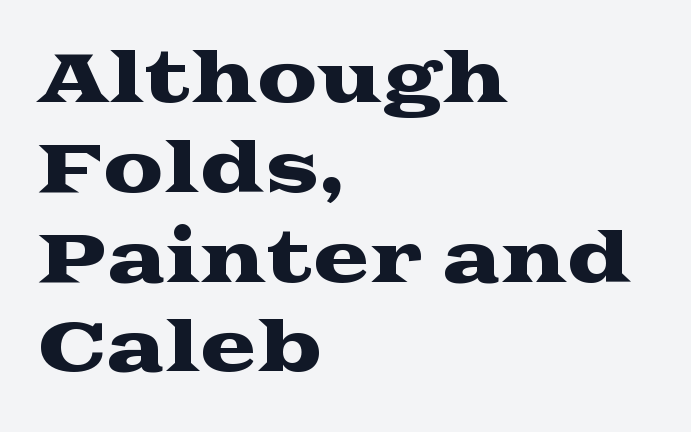
{"serif": "yes", "italic": "no", "width": "wide", "stroke_contrast": "medium", "x_height": "medium", "monospaced": "no", "underline": "no", "align": "left", "line_spacing": "normal", "line_spacing_ratio": 1.32, "letter_spacing": "normal", "letter_spacing_em": 0.0, "glyph_px": 68}
